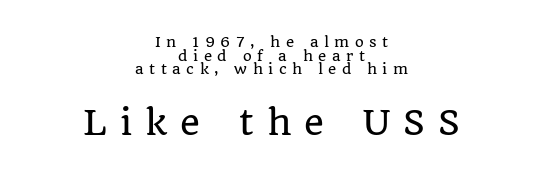
Type size steps up from the first block to the second. This sample is center-justified, so both line endings float freely. Cramped leading. Observe the wide spacing: letters keep a clear distance from each other. If you drew a line through each stem, it would be perfectly vertical. The passage shown is typeset with a serif family.
